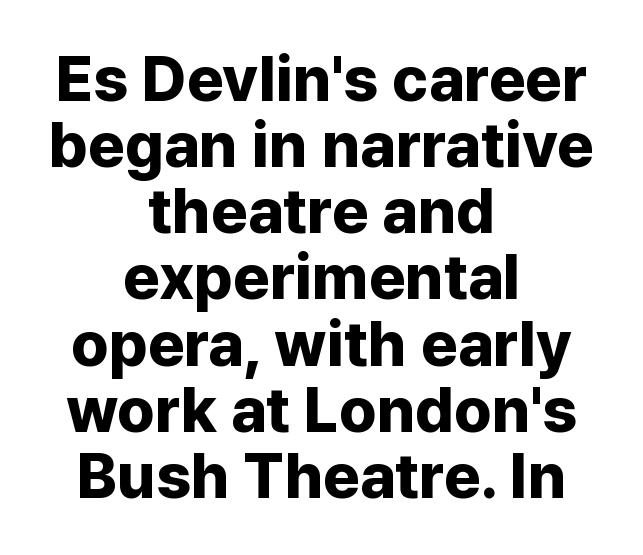
Descender tails drop into unmarked territory. Alignment: centered. The horizontal fit of the characters is conventional and even. Regarding serifs, this sample does without them. Think of a printed novel: that variable character pitch is what you see here.
